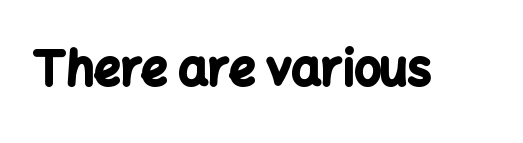
Q: Is the text bold? A: Yes.
Q: Is the text italic (slanted)? A: No, it is upright.
Q: Is the typeface a serif or a sans-serif typeface? A: Sans-serif.
Q: Is the text underlined? A: No.
Q: Is the spacing between letters normal or unusually wide? A: Normal.
Q: Width (condensed, normal, or wide)? A: Normal.
Q: Stroke contrast? A: Low.
Q: x-height? A: Medium.
Q: Monospaced? A: No.
